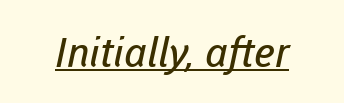
Q: Is the text bold? A: No.
Q: Is the typeface a serif or a sans-serif typeface? A: Sans-serif.
Q: Is the text underlined? A: Yes.
Q: Is the spacing between letters normal or unusually wide? A: Normal.
Q: Width (condensed, normal, or wide)? A: Normal.
Q: Stroke contrast? A: Low.
Q: x-height? A: Medium.
Q: Monospaced? A: No.
